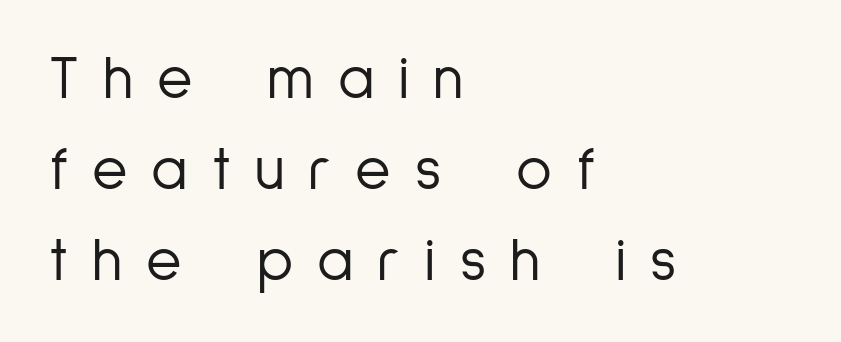
These lines are set flush left with a ragged right edge. No letter is thick-stroked: the sample isn't bold. Looks like regular typesetting: each glyph gets only the width it needs. Regular leading.
